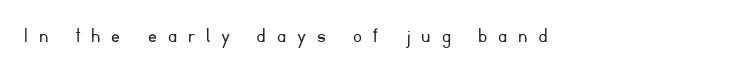
{"italic": "no", "bold": "no", "underline": "no", "letter_spacing": "wide", "letter_spacing_em": 0.5, "glyph_px": 22}
